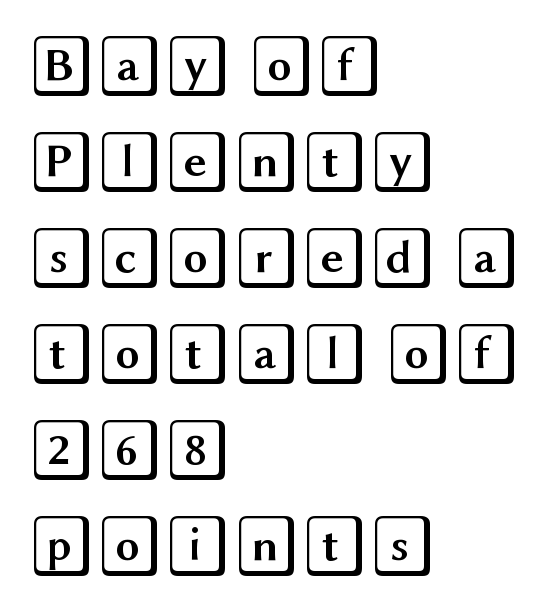
Posture: vertical. The space beneath each line is pristine and unruled. In terms of leading, this rendering sits right in the middle. If you drew a ruler down the left edge, every line would touch it. Each word holds together tightly as a unit, with standard inter-letter gaps.
